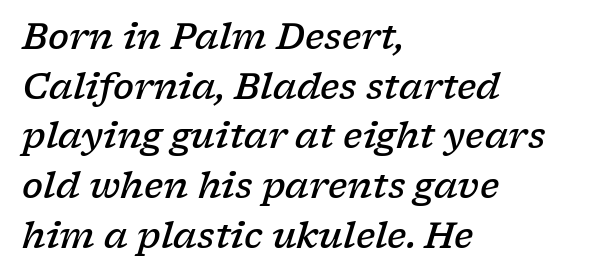
Q: Is the text bold? A: Semi-bold.
Q: Is the text italic (slanted)? A: Yes, it leans right by about 17 degrees.
Q: Is the typeface a serif or a sans-serif typeface? A: Serif.
Q: Is the text underlined? A: No.
Q: How is the paragraph aligned? A: Left-aligned.
Q: Is the spacing between letters normal or unusually wide? A: Normal.
Q: Is the spacing between lines tight, normal or loose? A: Normal.
Q: Width (condensed, normal, or wide)? A: Wide.
Q: Stroke contrast? A: Low.
Q: x-height? A: Medium.
Q: Monospaced? A: No.
